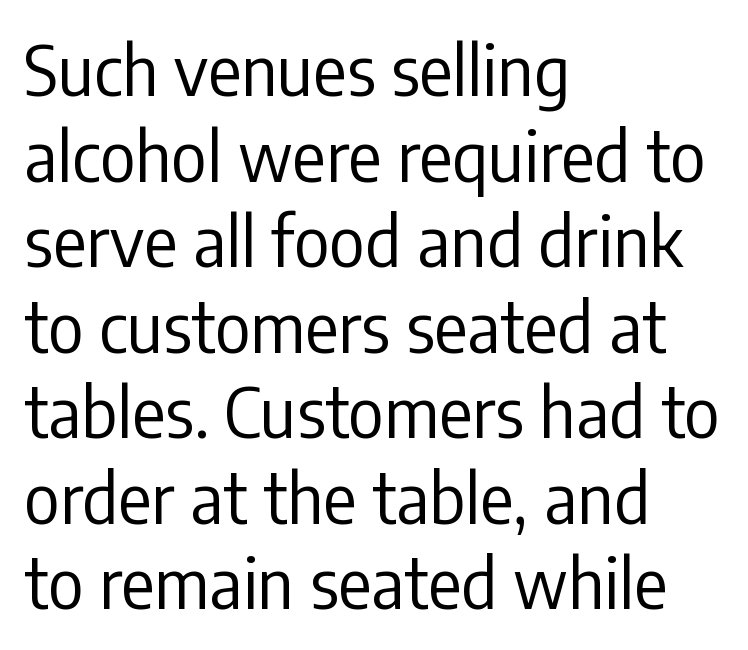
{"serif": "no", "italic": "no", "bold": "no", "weight": "regular", "width": "condensed", "stroke_contrast": "low", "x_height": "medium", "monospaced": "no", "underline": "no", "align": "left", "line_spacing_ratio": 1.24, "letter_spacing": "normal", "letter_spacing_em": 0.0, "glyph_px": 69}
